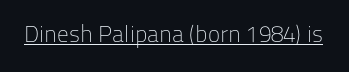
Q: Is the text bold? A: No.
Q: Is the text italic (slanted)? A: No, it is upright.
Q: Is the text underlined? A: Yes.
Q: Is the spacing between letters normal or unusually wide? A: Normal.
